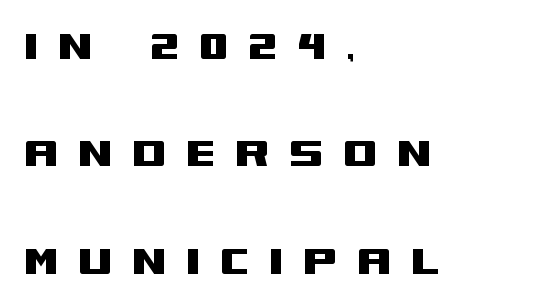
{"serif": "no", "italic": "no", "width": "wide", "stroke_contrast": "medium", "x_height": "large", "monospaced": "no", "underline": "no", "align": "left", "line_spacing": "loose", "line_spacing_ratio": 2.15, "letter_spacing": "wide", "letter_spacing_em": 0.38, "glyph_px": 50}
